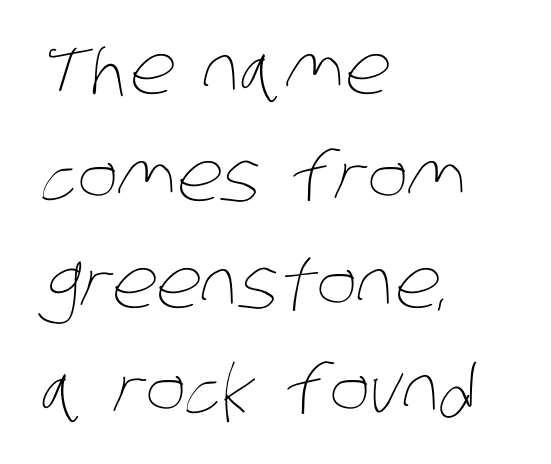
The characters are drawn with everyday or finer stroke widths. Short note: letters normally spaced. A classic flush-left, rag-right setting is used for this passage. Words float on clear page, feet unadorned. Note the varied advance widths — an 'i' is clearly narrower than an 'm'.
